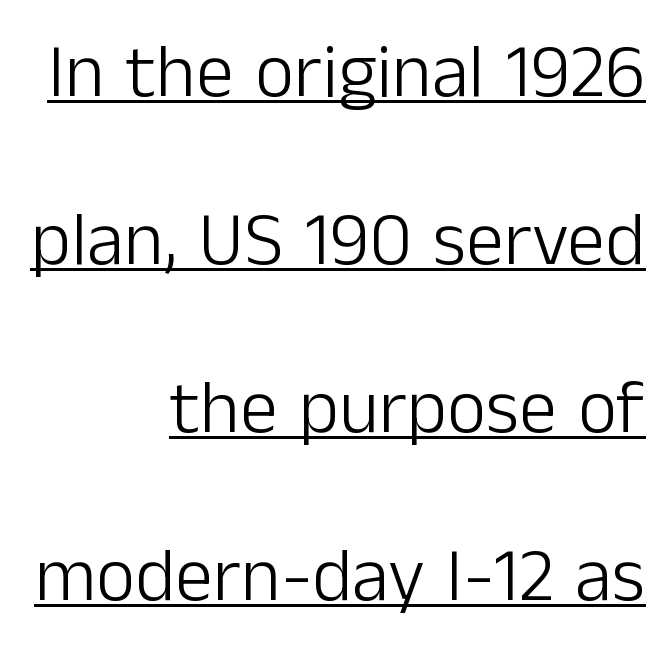
The image shows 76 px light sans-serif type, upright; set right-aligned, loose line spacing (2.21x), normal letter spacing, underlined; low stroke contrast and a medium x-height.
